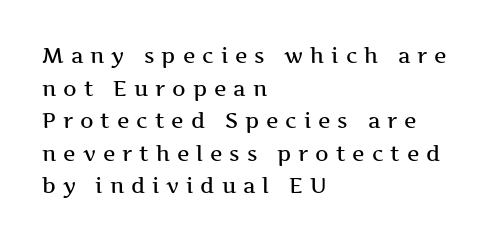
The image shows 21 px text type, upright; set left-aligned, normal line spacing (1.55x), unusually wide letter spacing (+0.33 em), not underlined.
